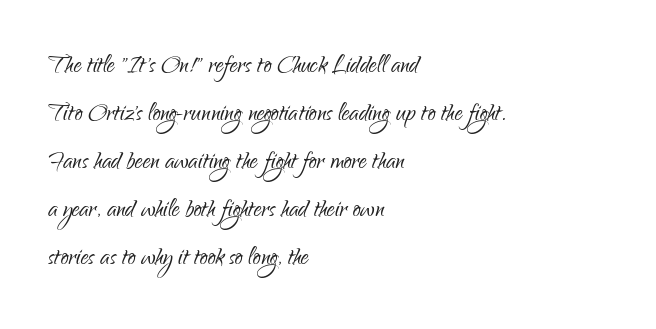
Q: Is the text bold? A: No.
Q: Is the text italic (slanted)? A: Yes.
Q: Is the typeface a serif or a sans-serif typeface? A: Sans-serif.
Q: Is the text underlined? A: No.
Q: How is the paragraph aligned? A: Left-aligned.
Q: Is the spacing between letters normal or unusually wide? A: Normal.
Q: Is the spacing between lines tight, normal or loose? A: Normal.
Q: Width (condensed, normal, or wide)? A: Condensed.
Q: Stroke contrast? A: Low.
Q: x-height? A: Small.
Q: Monospaced? A: No.
